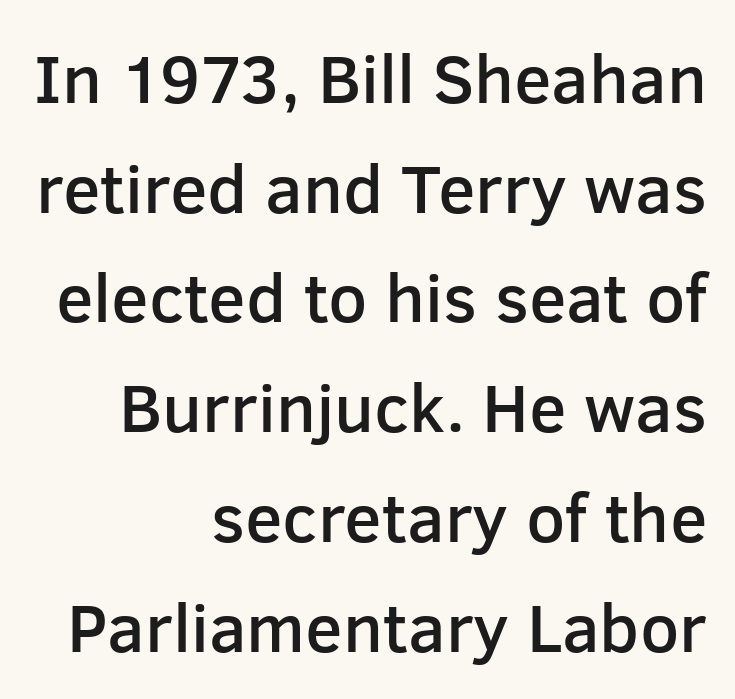
{"serif": "no", "italic": "no", "bold": "semi", "weight": "semibold", "width": "normal", "stroke_contrast": "low", "x_height": "medium", "monospaced": "no", "underline": "no", "align": "right", "line_spacing": "normal", "line_spacing_ratio": 1.59, "letter_spacing": "normal", "letter_spacing_em": 0.0, "glyph_px": 69}
